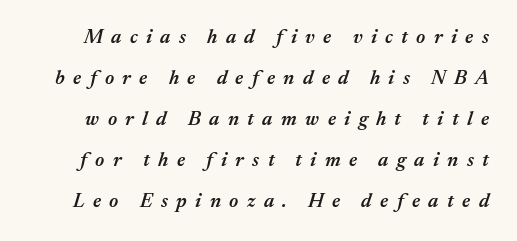
The image shows 20 px text type, italic (leaning right); set loose line spacing (2.05x), unusually wide letter spacing (+0.42 em), not underlined.
